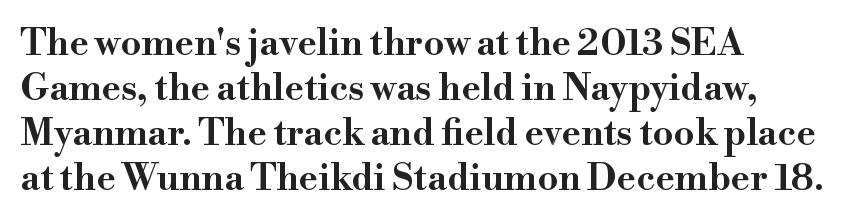
The zone under the glyphs is completely vacant. These lines are rendered in a variable-pitch font. This is the regular roman posture of the typeface. If you drew a ruler down the left edge, every line would touch it. Compared with typical body copy, the letter spacing here is the same. In terms of letterform style, serifs are clearly present.
